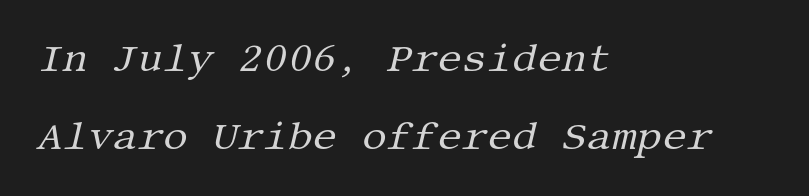
Compared with a centered layout, this one pins lines to the left instead. When letters slant like this, we call the style italic. How would I describe the line gaps? Wide and relaxed. The typeface chosen for these lines features serifs. Stems and bowls with no extra thickness — not bold. Underline: absent.
